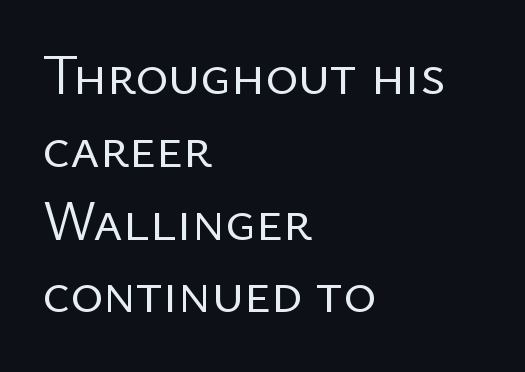
The image shows 56 px regular-weight sans-serif type, upright; set left-aligned, normal line spacing (1.3x), normal letter spacing, not underlined; low stroke contrast and a medium x-height.
